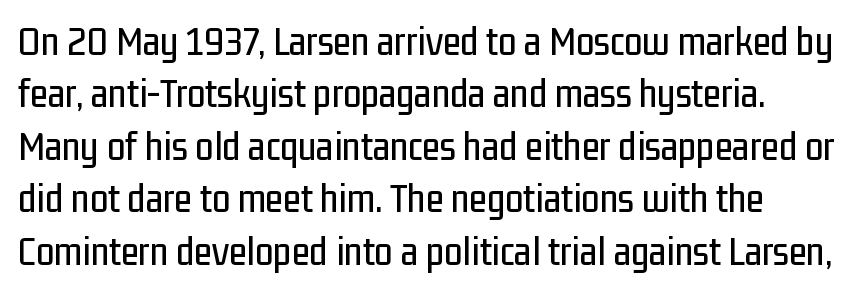
Interline gaps are of average width in this sample. Between one letter and the next there's only the usual sliver of space. You could not count columns in this text — the font is proportionally spaced. The passage shown is not underscored anywhere.
